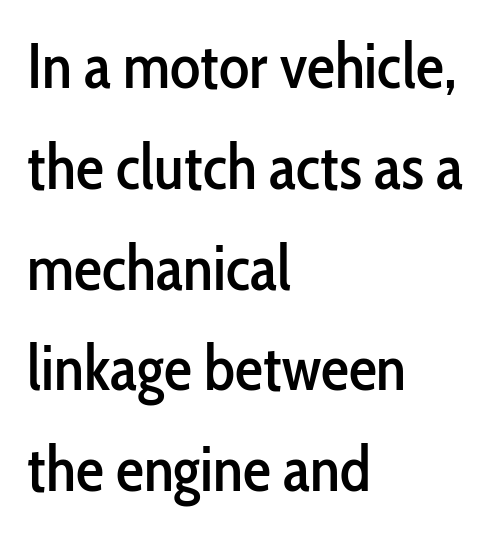
Q: Is the text italic (slanted)? A: No, it is upright.
Q: Is the typeface a serif or a sans-serif typeface? A: Sans-serif.
Q: Is the text underlined? A: No.
Q: How is the paragraph aligned? A: Left-aligned.
Q: Is the spacing between letters normal or unusually wide? A: Normal.
Q: Is the spacing between lines tight, normal or loose? A: Normal.
Q: Width (condensed, normal, or wide)? A: Condensed.
Q: Stroke contrast? A: Low.
Q: x-height? A: Medium.
Q: Monospaced? A: No.
